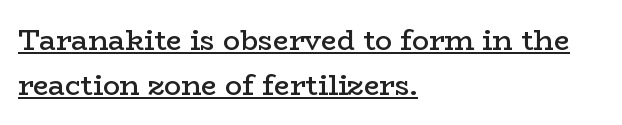
Q: Is the text bold? A: Semi-bold.
Q: Is the text italic (slanted)? A: No, it is upright.
Q: Is the typeface a serif or a sans-serif typeface? A: Serif.
Q: Is the text underlined? A: Yes.
Q: How is the paragraph aligned? A: Left-aligned.
Q: Is the spacing between letters normal or unusually wide? A: Normal.
Q: Is the spacing between lines tight, normal or loose? A: Normal.
Q: Width (condensed, normal, or wide)? A: Wide.
Q: Stroke contrast? A: Low.
Q: x-height? A: Medium.
Q: Monospaced? A: No.
